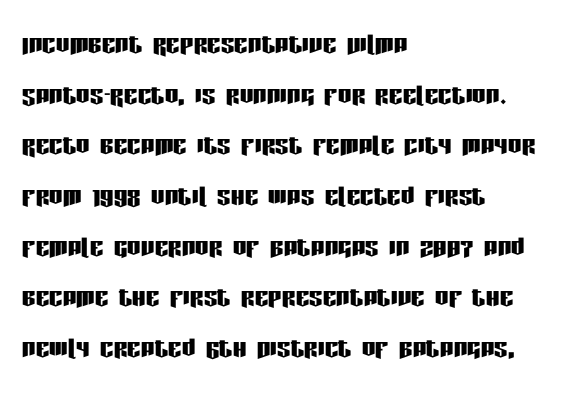
Q: Is the text italic (slanted)? A: No, it is upright.
Q: Is the typeface a serif or a sans-serif typeface? A: Sans-serif.
Q: Is the text underlined? A: No.
Q: How is the paragraph aligned? A: Left-aligned.
Q: Is the spacing between letters normal or unusually wide? A: Normal.
Q: Is the spacing between lines tight, normal or loose? A: Normal.
Q: Width (condensed, normal, or wide)? A: Condensed.
Q: Stroke contrast? A: Low.
Q: x-height? A: Large.
Q: Monospaced? A: No.
